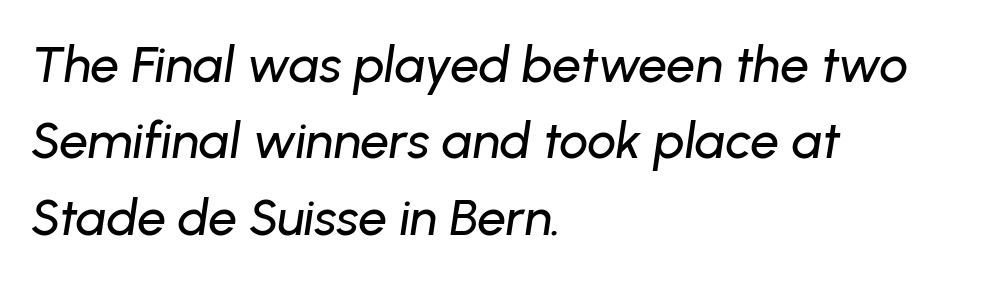
The baseline area is clear. Would a proofreader flag this as italicized? Yes. Line starts are locked; line ends wander. Caption: standard tracking, unaltered.
